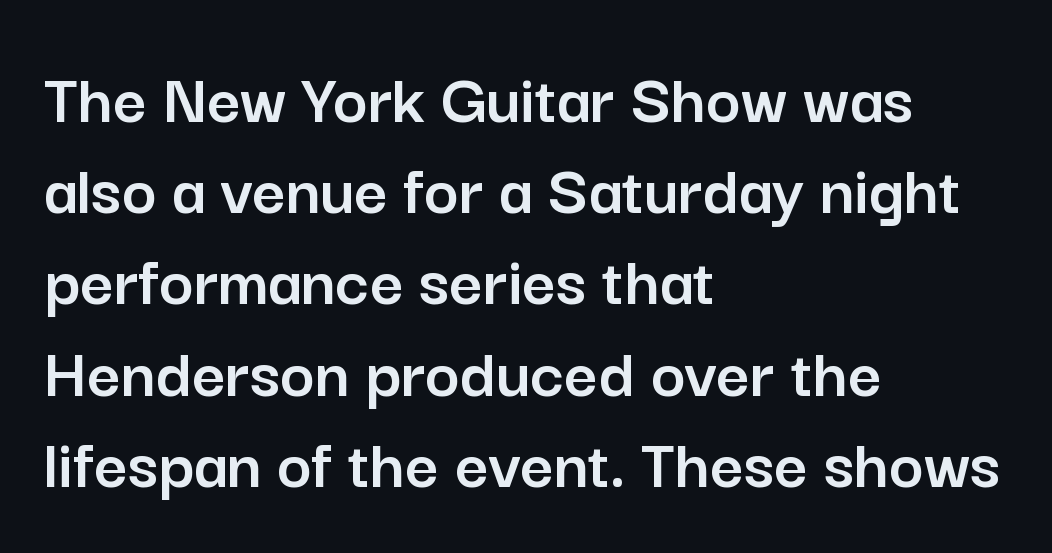
{"serif": "no", "italic": "no", "width": "normal", "stroke_contrast": "low", "x_height": "medium", "monospaced": "no", "underline": "no", "align": "left", "line_spacing": "normal", "line_spacing_ratio": 1.25, "letter_spacing": "normal", "letter_spacing_em": 0.0, "glyph_px": 73}
